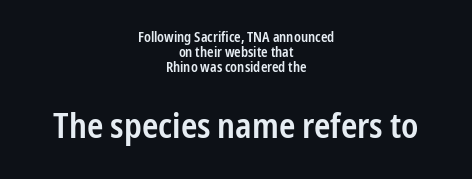
{"serif": "no", "italic": "no", "bold": "semi", "weight": "semibold", "width": "condensed", "stroke_contrast": "low", "x_height": "medium", "monospaced": "no", "underline": "no", "align": "center", "line_spacing": "tight", "line_spacing_ratio": 1.07, "letter_spacing": "normal", "letter_spacing_em": 0.0, "larger_block": "second", "size_ratio": 2.5, "glyph_px": 35}
